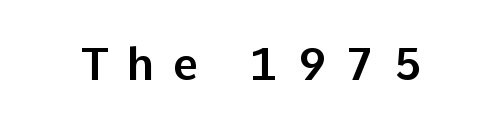
This sample has the flowing, uneven cadence of proportional lettering. No italicization has been applied; the sample stays upright. Does extra space separate the letters? Yes, quite a lot of it. Each row of text sits above clean, open space.
